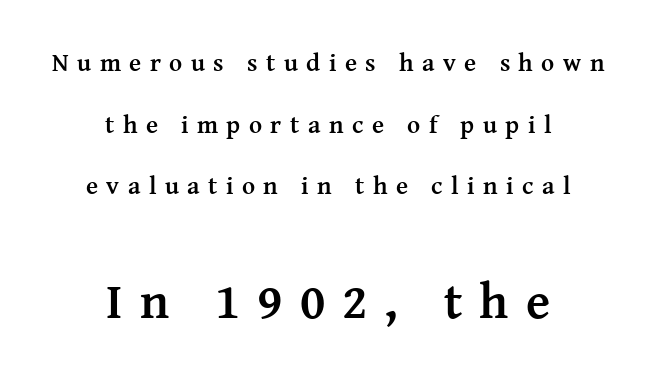
Q: Is the text bold? A: Yes.
Q: Is the text italic (slanted)? A: No, it is upright.
Q: Is the typeface a serif or a sans-serif typeface? A: Serif.
Q: Is the text underlined? A: No.
Q: How is the paragraph aligned? A: Centered.
Q: Is the spacing between letters normal or unusually wide? A: Unusually wide.
Q: Is the spacing between lines tight, normal or loose? A: Loose.
Q: Which block of text is set in a larger size, the first (top) or the second (bottom)? A: The second (bottom) one.
Q: Width (condensed, normal, or wide)? A: Normal.
Q: Stroke contrast? A: Medium.
Q: x-height? A: Medium.
Q: Monospaced? A: No.
